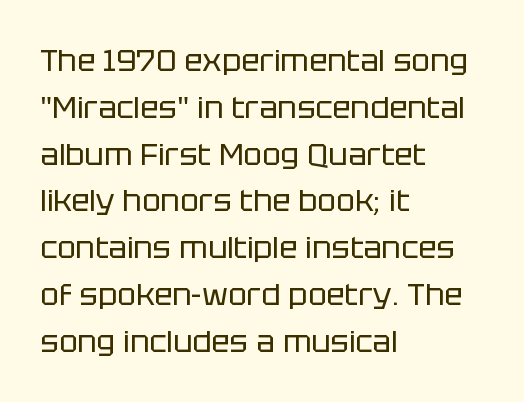
Each letter keeps its own natural width here, so spacing adapts to shape. Style check: upright. The typeface chosen for these lines omits serifs. Caption: multi-line text, flush left, ragged right. Anything drawn beneath the words? Only blank space. One glance says typical: line gaps are just what's usual.
